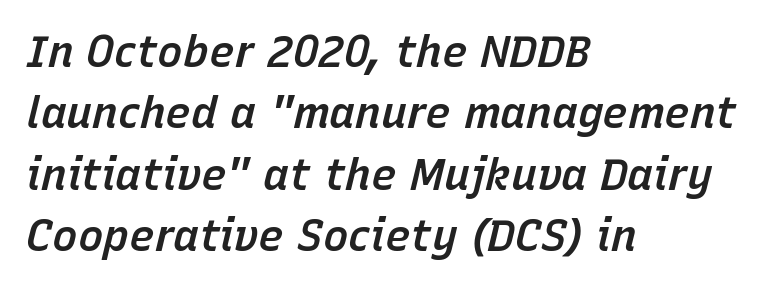
Q: Is the text bold? A: Semi-bold.
Q: Is the text italic (slanted)? A: Yes, it leans right by about 15 degrees.
Q: Is the text underlined? A: No.
Q: How is the paragraph aligned? A: Left-aligned.
Q: Is the spacing between letters normal or unusually wide? A: Normal.
Q: Is the spacing between lines tight, normal or loose? A: Normal.
Q: Width (condensed, normal, or wide)? A: Normal.
Q: Stroke contrast? A: Low.
Q: x-height? A: Medium.
Q: Monospaced? A: No.
